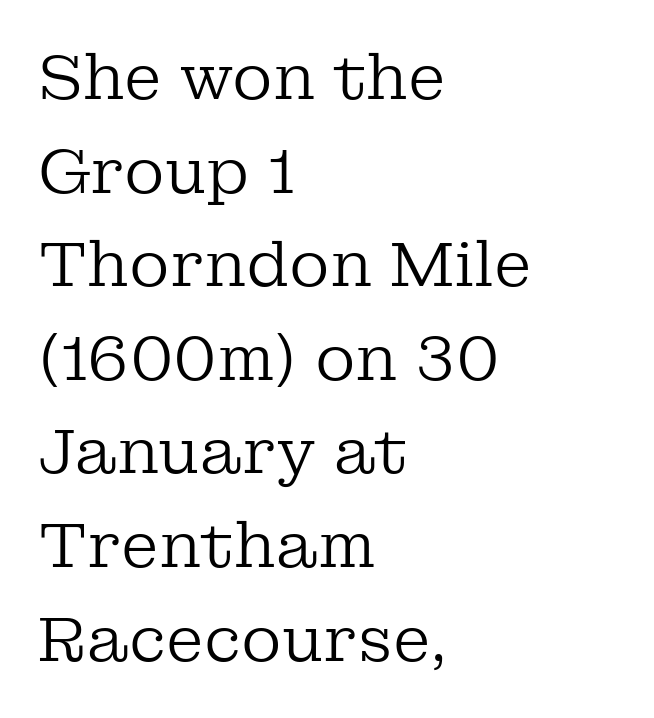
{"serif": "yes", "italic": "no", "bold": "no", "weight": "regular", "width": "normal", "stroke_contrast": "low", "x_height": "medium", "monospaced": "no", "underline": "no", "align": "left", "line_spacing": "normal", "line_spacing_ratio": 1.51, "letter_spacing": "normal", "letter_spacing_em": 0.0, "glyph_px": 62}
